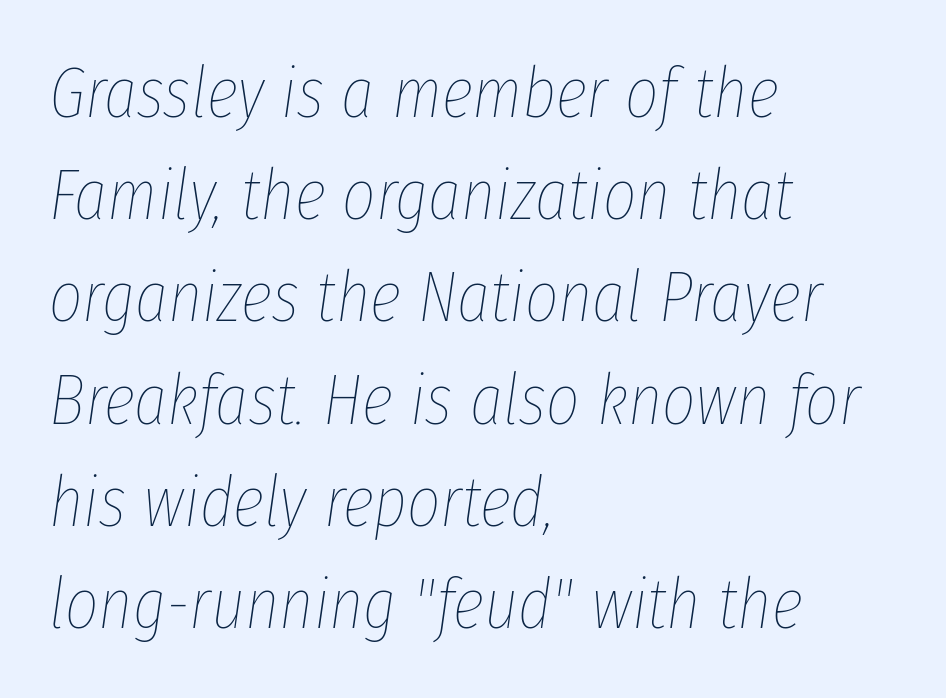
Posture: slanted. Every row of glyphs begins at an identical x-position on the left. Each letter keeps its own natural width here, so spacing adapts to shape. There is no visible air inserted between adjacent glyphs. Compared with a typical body face, this is equally light or lighter still. The strip under each line holds only bare page.
